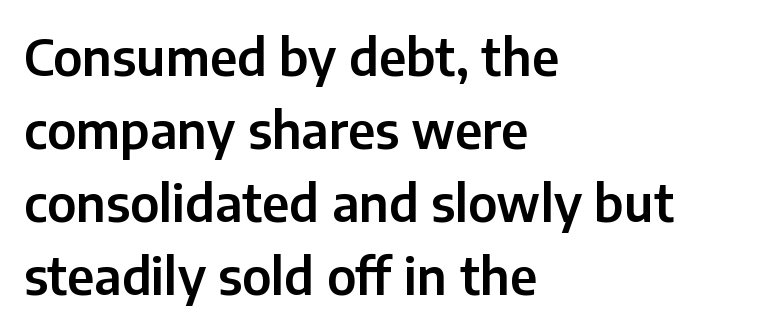
Q: Is the text italic (slanted)? A: No, it is upright.
Q: Is the typeface a serif or a sans-serif typeface? A: Sans-serif.
Q: Is the text underlined? A: No.
Q: How is the paragraph aligned? A: Left-aligned.
Q: Is the spacing between letters normal or unusually wide? A: Normal.
Q: Is the spacing between lines tight, normal or loose? A: Normal.
Q: Width (condensed, normal, or wide)? A: Normal.
Q: Stroke contrast? A: Low.
Q: x-height? A: Medium.
Q: Monospaced? A: No.
